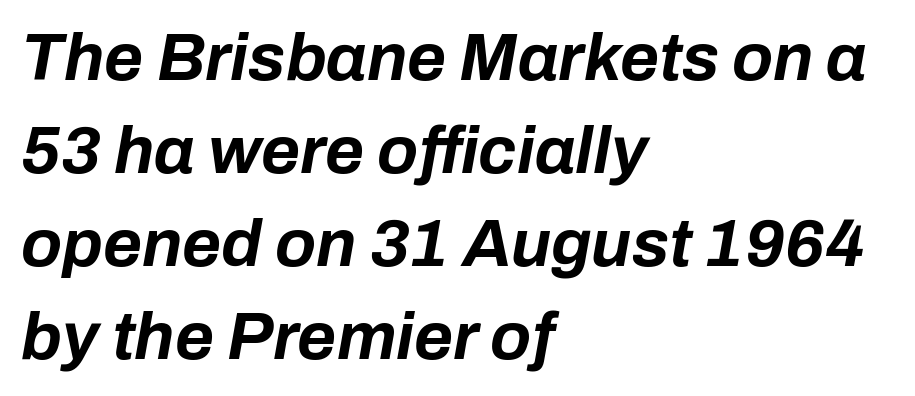
Looking at the ascenders, they clearly lean. The rendering keeps characters at their native spacing. Every letter is thick-stroked: bold, no question. Notice how descenders clear the ascenders below comfortably — that's standard leading. Here the designer chose a conventional face with non-uniform glyph widths. Where is the straight margin? On the left.
